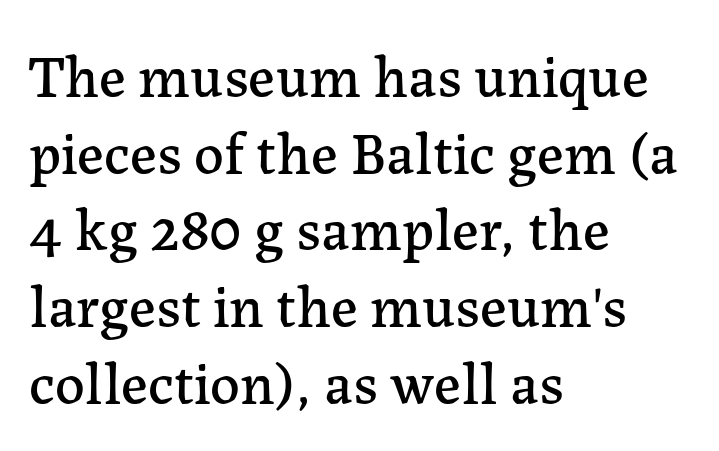
{"serif": "yes", "italic": "no", "width": "normal", "stroke_contrast": "low", "x_height": "medium", "monospaced": "no", "underline": "no", "align": "left", "line_spacing": "normal", "line_spacing_ratio": 1.3, "letter_spacing": "normal", "letter_spacing_em": 0.0, "glyph_px": 59}
